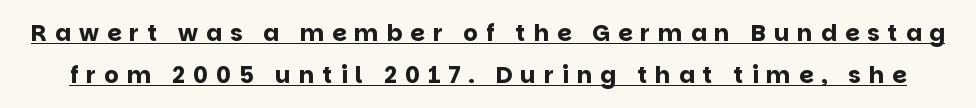
{"italic": "no", "bold": "yes", "underline": "yes", "line_spacing_ratio": 1.82, "letter_spacing": "wide", "letter_spacing_em": 0.35, "glyph_px": 23}
